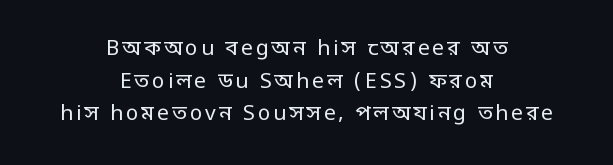
{"italic": "no", "bold": "no", "underline": "no", "align": "center", "line_spacing": "normal", "line_spacing_ratio": 1.55, "glyph_px": 21}
